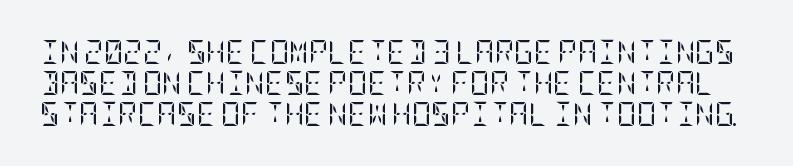
Q: Is the text bold? A: No.
Q: Is the text italic (slanted)? A: No, it is upright.
Q: Is the text underlined? A: No.
Q: Is the spacing between letters normal or unusually wide? A: Normal.
Q: Is the spacing between lines tight, normal or loose? A: Normal.
